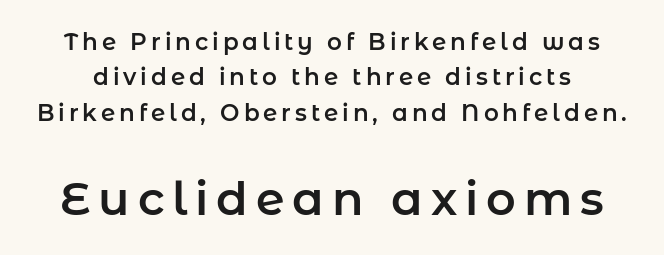
{"serif": "no", "italic": "no", "width": "normal", "stroke_contrast": "low", "x_height": "medium", "monospaced": "no", "underline": "no", "line_spacing": "normal", "line_spacing_ratio": 1.54, "larger_block": "second", "size_ratio": 2.0, "glyph_px": 46}
